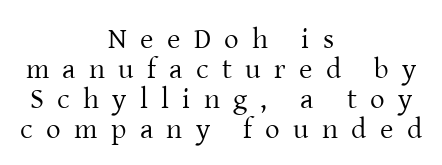
The image shows 29 px regular-weight serif type, upright; set centered, tight line spacing (1.03x), unusually wide letter spacing (+0.46 em), not underlined; low stroke contrast and a medium x-height.
